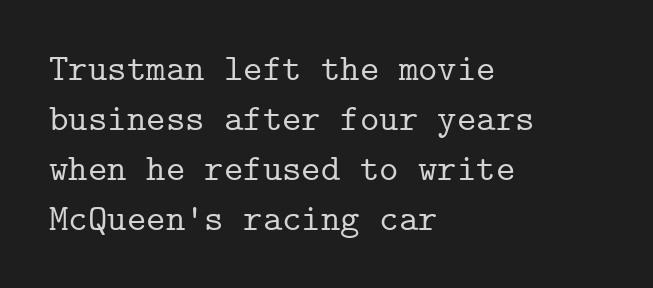
{"serif": "yes", "italic": "no", "width": "normal", "stroke_contrast": "low", "x_height": "medium", "monospaced": "yes", "underline": "no", "align": "left", "line_spacing": "normal", "line_spacing_ratio": 1.35, "letter_spacing": "normal", "letter_spacing_em": 0.0, "glyph_px": 37}
